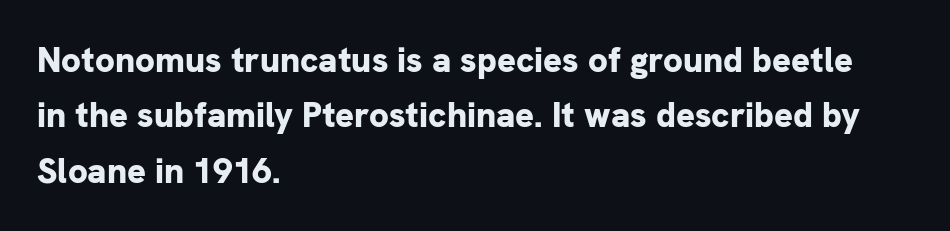
Do the letters lean? They stand straight. Glyph-to-glyph distance matches everyday printed text. Regarding serifs, this sample does without them. Strokes here are thick enough to call this a true bold.
